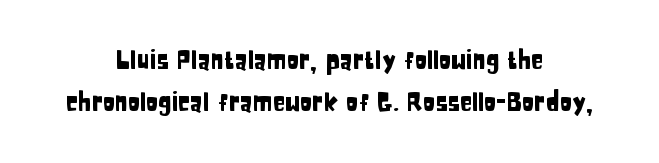
Q: Is the text italic (slanted)? A: No, it is upright.
Q: Is the text underlined? A: No.
Q: How is the paragraph aligned? A: Centered.
Q: Is the spacing between letters normal or unusually wide? A: Normal.
Q: Is the spacing between lines tight, normal or loose? A: Normal.
